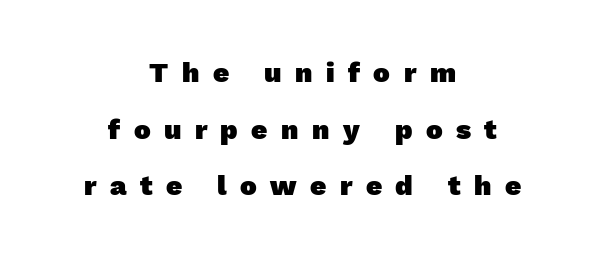
The image shows 28 px heavy sans-serif type; set centered, loose line spacing (2.02x), unusually wide letter spacing (+0.48 em), not underlined; a medium x-height.
